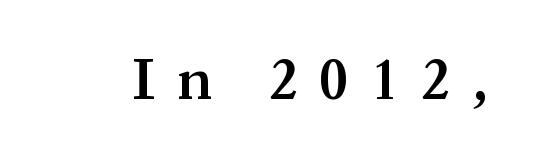
Q: Is the text bold? A: Semi-bold.
Q: Is the text italic (slanted)? A: No, it is upright.
Q: Is the typeface a serif or a sans-serif typeface? A: Serif.
Q: Is the text underlined? A: No.
Q: Is the spacing between letters normal or unusually wide? A: Unusually wide.
Q: Width (condensed, normal, or wide)? A: Normal.
Q: Stroke contrast? A: Medium.
Q: x-height? A: Medium.
Q: Monospaced? A: No.
